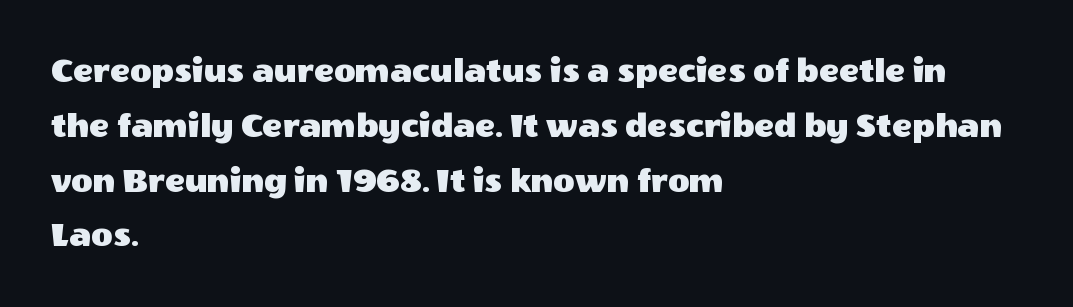
The image shows 37 px sans-serif type, upright; set left-aligned, normal line spacing (1.48x), normal letter spacing, not underlined; a large x-height.
